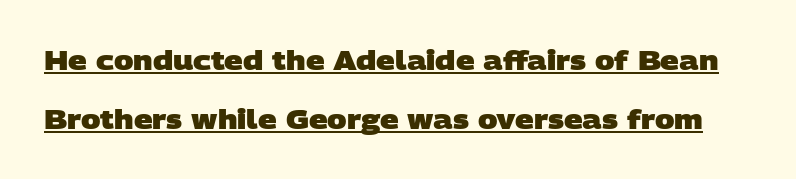
Is there much room between lines? Yes — plenty of vertical air separates them. The rendering keeps characters at their native spacing. I'd describe the lettering as bold — thick and assertive. This sample carries an underscore along the baseline area.
